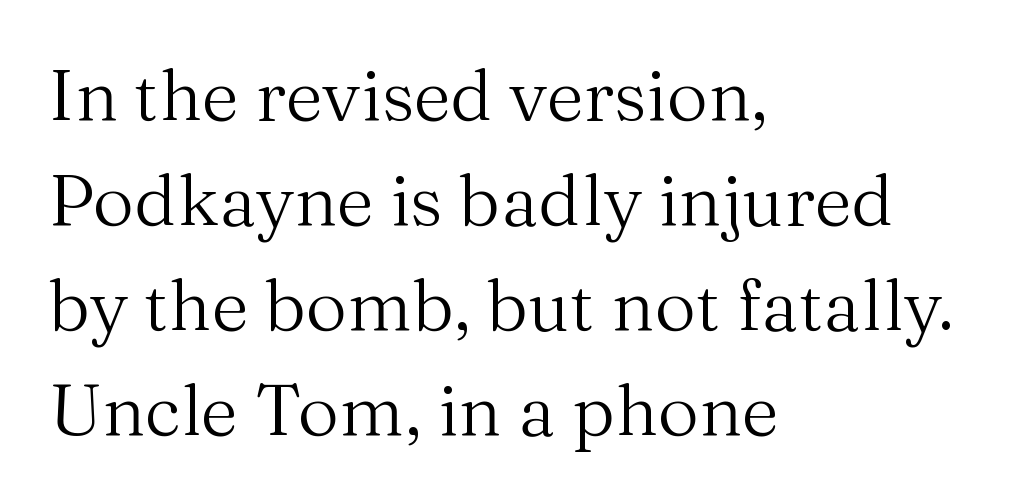
The image shows 72 px regular-weight serif type, upright; set left-aligned, normal line spacing (1.46x), normal letter spacing, not underlined; medium stroke contrast and a medium x-height.
